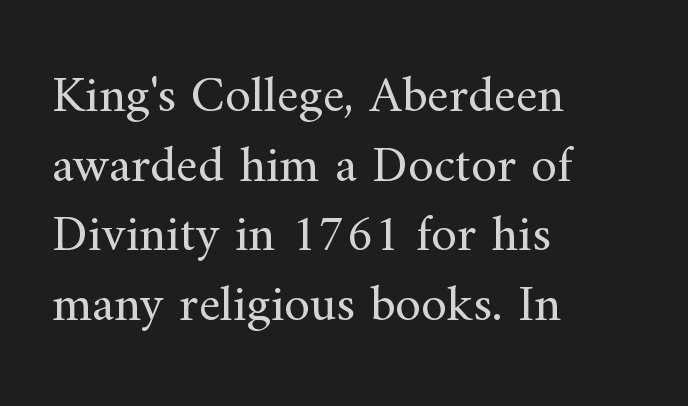
Q: Is the text bold? A: No.
Q: Is the text italic (slanted)? A: No, it is upright.
Q: Is the typeface a serif or a sans-serif typeface? A: Serif.
Q: Is the text underlined? A: No.
Q: How is the paragraph aligned? A: Left-aligned.
Q: Is the spacing between letters normal or unusually wide? A: Normal.
Q: Is the spacing between lines tight, normal or loose? A: Normal.
Q: Width (condensed, normal, or wide)? A: Normal.
Q: Stroke contrast? A: Medium.
Q: x-height? A: Small.
Q: Monospaced? A: No.
